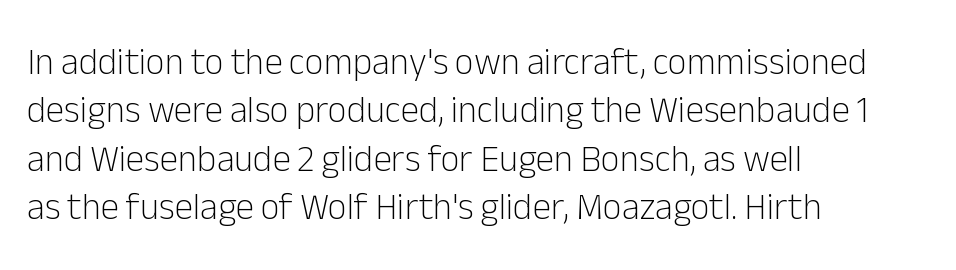
The image shows 37 px light sans-serif type, upright; set left-aligned, normal line spacing (1.31x), normal letter spacing, not underlined; low stroke contrast and a medium x-height.
